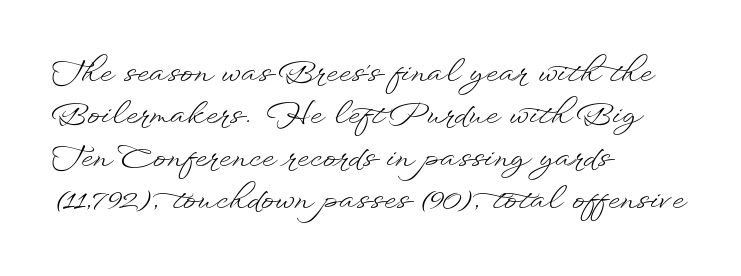
The image shows 31 px light, wide type; set left-aligned, normal line spacing (1.37x), normal letter spacing, not underlined; low stroke contrast and a small x-height.
